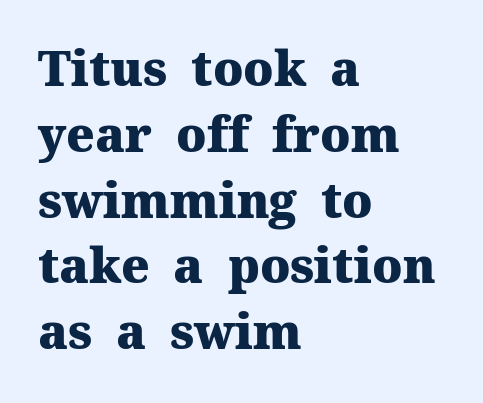
Reading down the block, your eye returns to a fixed left position each line. Is there any slant? The stems are plumb. The face used here is proportionally spaced, like ordinary book or web type. The glyphs in this specimen are seriffed.
